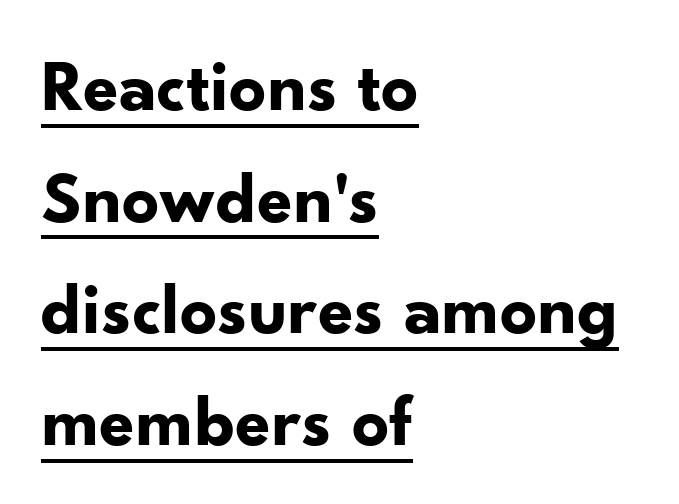
The text block is weighted toward the left margin, trailing off unevenly rightward. In terms of posture, this sample is upright. In terms of letterspacing, this is plain default setting. Thick stems and heavy bowls — unmistakably bold. Typographically, this falls in the sans-serif category. The designer left line spacing at the default.
